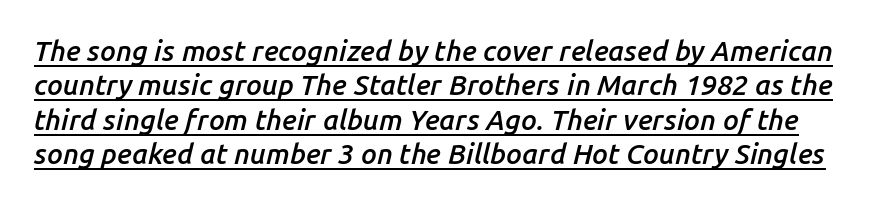
The image shows 28 px semibold type, italic (leaning right); set line spacing 1.23x, normal letter spacing, underlined; low stroke contrast and a medium x-height.
